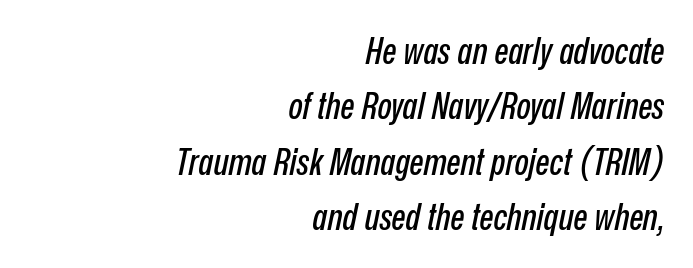
Here the designer chose a conventional face with non-uniform glyph widths. Characters follow at the spacing the type designer built in. Vertical spacing — default. Decoration check: the copy has no underline. The passage shown leans; its letterforms are oblique.
